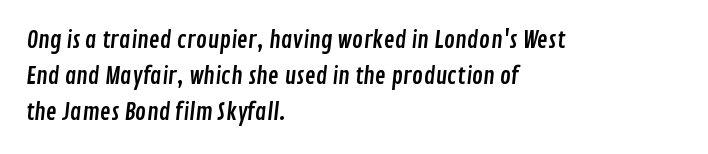
The lines sit at an ordinary, default distance from one another. The space beneath each line is pristine and unruled. These lines are set flush left with a ragged right edge. Does extra space separate the letters? No, they use regular spacing.
